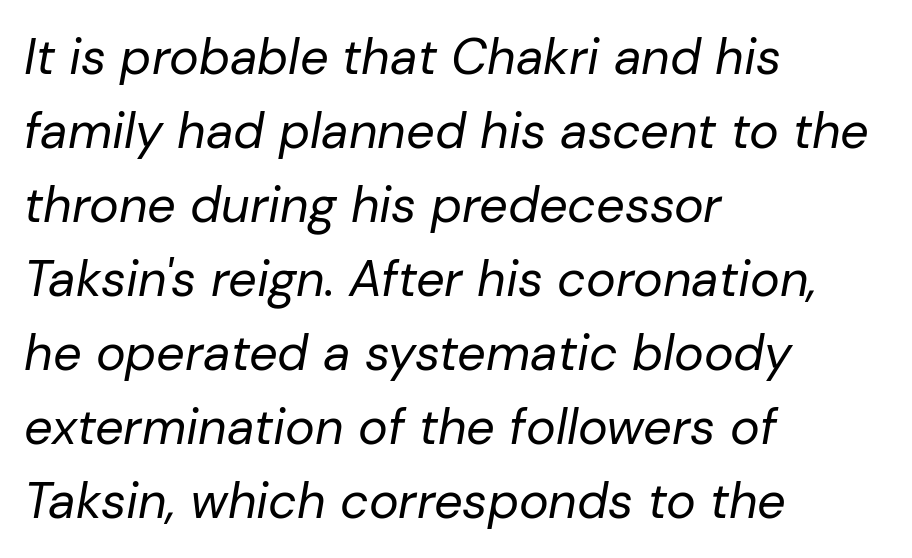
The image shows 50 px regular-weight type, italic (leaning right); set left-aligned, normal line spacing (1.48x), normal letter spacing, not underlined; low stroke contrast and a medium x-height.
